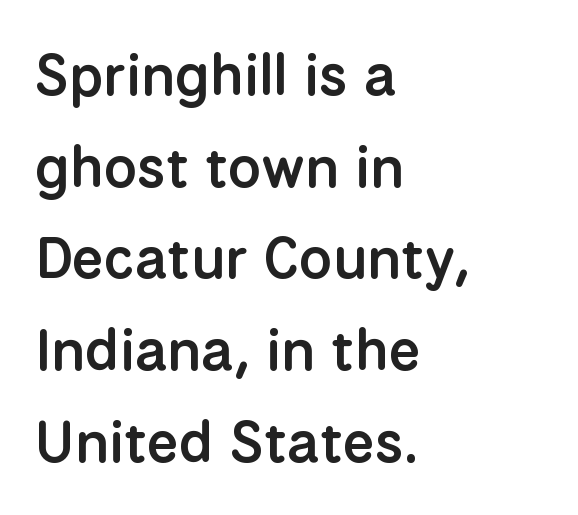
Q: Is the text bold? A: Semi-bold.
Q: Is the text italic (slanted)? A: No, it is upright.
Q: Is the typeface a serif or a sans-serif typeface? A: Sans-serif.
Q: Is the text underlined? A: No.
Q: How is the paragraph aligned? A: Left-aligned.
Q: Is the spacing between letters normal or unusually wide? A: Normal.
Q: Is the spacing between lines tight, normal or loose? A: Normal.
Q: Width (condensed, normal, or wide)? A: Normal.
Q: Stroke contrast? A: Low.
Q: x-height? A: Medium.
Q: Monospaced? A: No.
